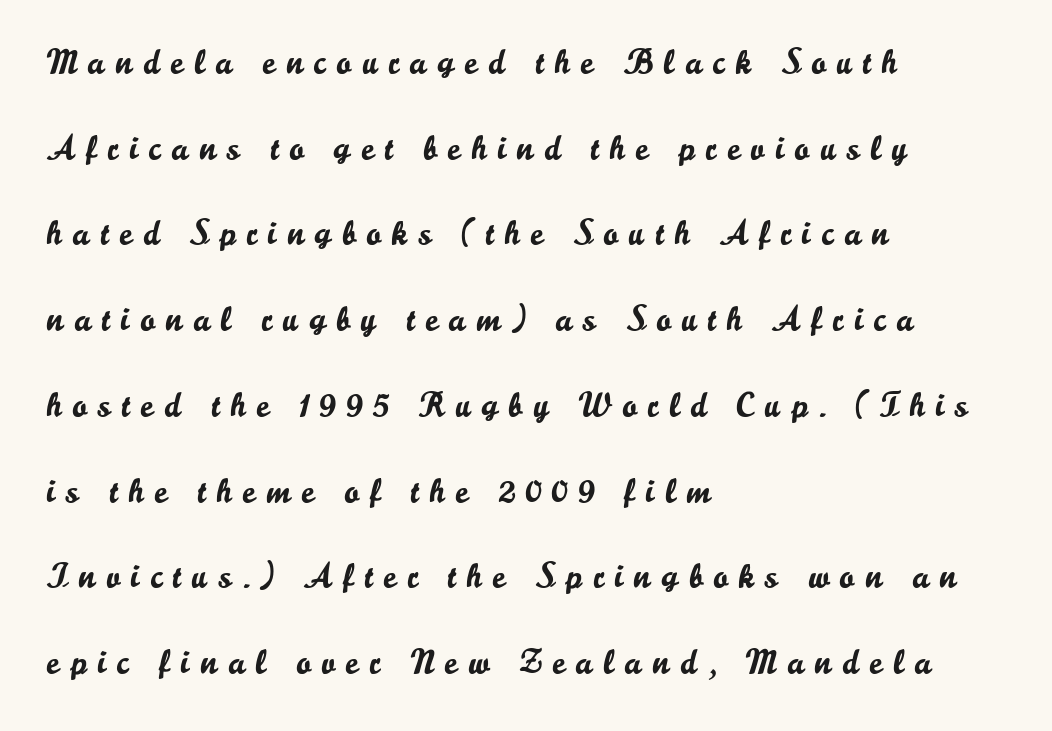
Q: Is the text italic (slanted)? A: Yes.
Q: Is the typeface a serif or a sans-serif typeface? A: Sans-serif.
Q: Is the text underlined? A: No.
Q: How is the paragraph aligned? A: Left-aligned.
Q: Is the spacing between letters normal or unusually wide? A: Unusually wide.
Q: Is the spacing between lines tight, normal or loose? A: Loose.
Q: Width (condensed, normal, or wide)? A: Normal.
Q: Stroke contrast? A: Low.
Q: x-height? A: Small.
Q: Monospaced? A: No.
